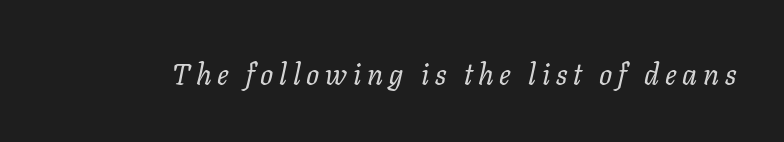
{"italic": "yes", "lean": "right", "slant_degrees": 11, "bold": "no", "weight": "regular", "width": "normal", "stroke_contrast": "low", "x_height": "medium", "monospaced": "no", "underline": "no", "letter_spacing": "wide", "letter_spacing_em": 0.2, "glyph_px": 29}
